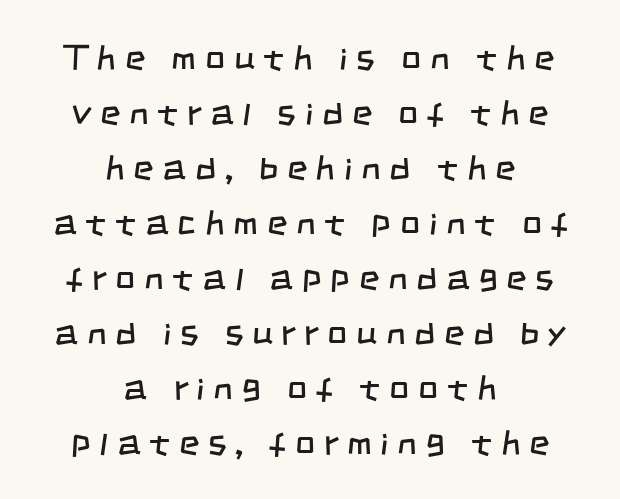
Vertical stems look standard width or narrower in stroke. These lines are rendered in a variable-pitch font. The horizontal fit of the characters is loose and conspicuously gappy. This sample uses a sans-serif face. The zone under the glyphs is completely vacant.
